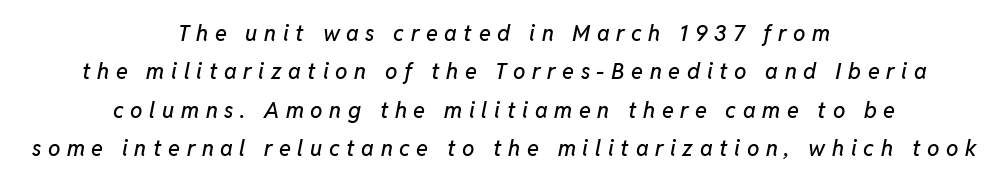
The image shows 22 px text type, italic (leaning right); set centered, line spacing 1.74x, unusually wide letter spacing (+0.3 em), not underlined.
